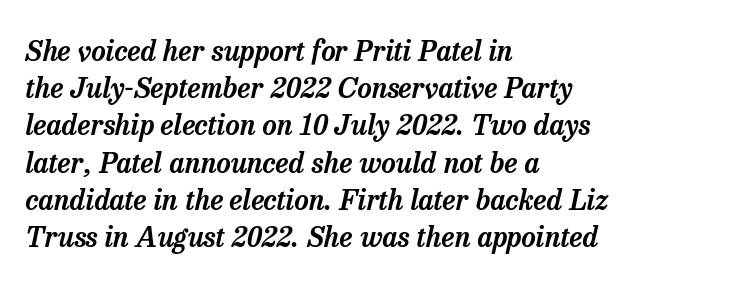
Designer's note — italics engaged. Little horizontal feet cap the strokes, marking this as serif type. Line spacing here is normal. The zone under the glyphs is completely vacant.
